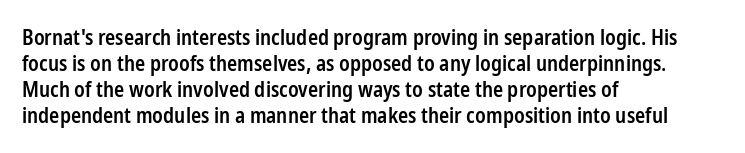
The image shows 21 px text type, upright; set left-aligned, line spacing 1.24x, normal letter spacing, not underlined.
